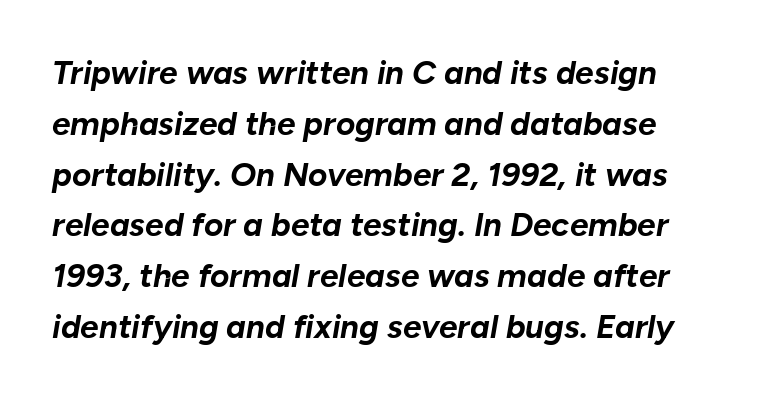
The image shows 33 px bold type, italic (leaning right); set left-aligned, normal line spacing (1.54x), normal letter spacing, not underlined; low stroke contrast and a medium x-height.
